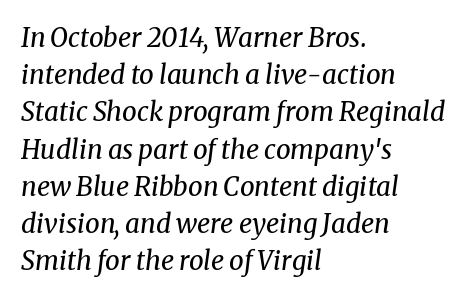
The image shows 26 px text type, italic (leaning right); set left-aligned, normal line spacing (1.43x), normal letter spacing, not underlined.
